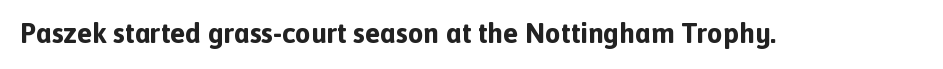
Check under the words: just untouched page. The passage shown is typeset with a sans-serif family. If you drew a line through each stem, it would be perfectly vertical. Stroke thickness is high; the sample reads as a true bold. The letters advance in unequal steps, a hallmark of proportional type. Observe the ordinary spacing: letters are neighbours, not strangers.
